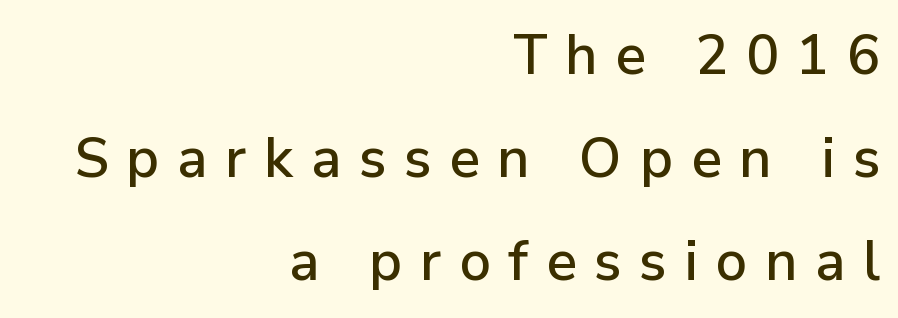
The image shows 55 px sans-serif type, upright; set right-aligned, line spacing 1.87x, unusually wide letter spacing (+0.32 em), not underlined; low stroke contrast and a medium x-height.
